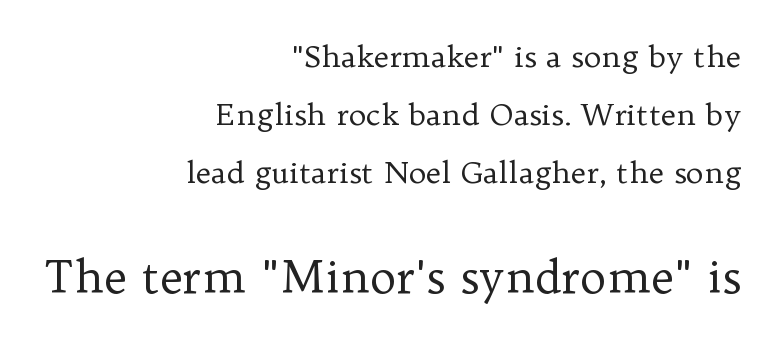
The image shows 45 px regular-weight serif type, upright; set right-aligned, loose line spacing (1.94x), normal letter spacing, not underlined; the second (bottom) block is 1.5x larger; low stroke contrast and a medium x-height.
